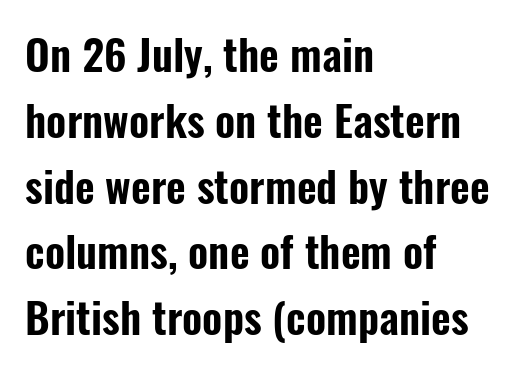
The image shows 43 px condensed sans-serif type, upright; set left-aligned, normal line spacing (1.53x), normal letter spacing, not underlined; low stroke contrast and a medium x-height.
